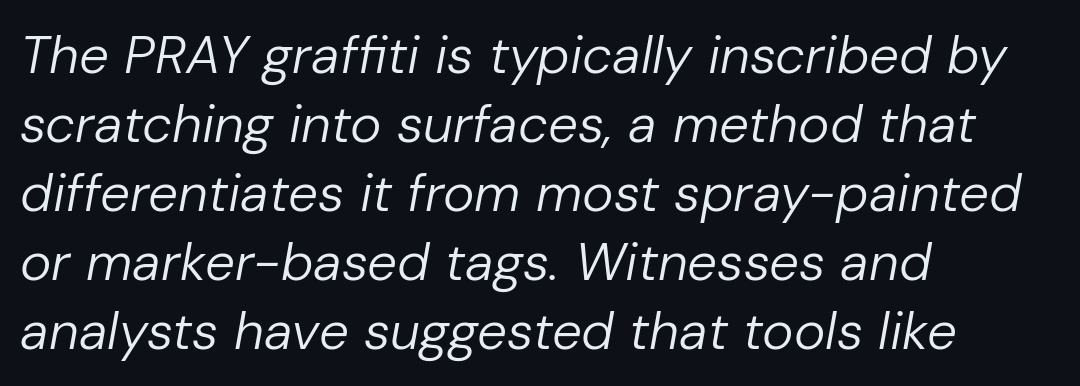
Q: Is the text bold? A: No.
Q: Is the text italic (slanted)? A: Yes, it leans right by about 10 degrees.
Q: Is the text underlined? A: No.
Q: How is the paragraph aligned? A: Left-aligned.
Q: Is the spacing between letters normal or unusually wide? A: Normal.
Q: Is the spacing between lines tight, normal or loose? A: Normal.
Q: Width (condensed, normal, or wide)? A: Normal.
Q: Stroke contrast? A: Low.
Q: x-height? A: Medium.
Q: Monospaced? A: No.
